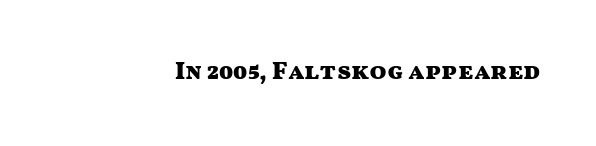
Underlining? Definitely not there. Strong, thick strokes mark this as bold type. This sample uses an upright cut, with every glyph sitting square on the baseline. A typesetter would call this zero additional tracking.
